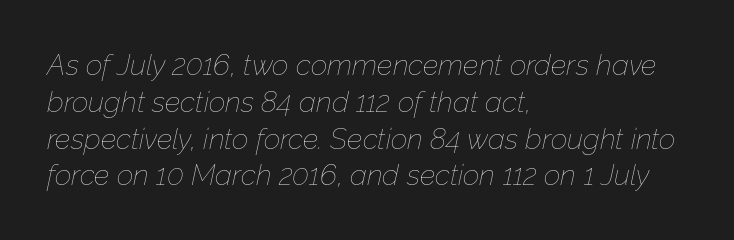
{"italic": "yes", "lean": "right", "slant_degrees": 12, "bold": "no", "weight": "thin", "width": "normal", "stroke_contrast": "low", "x_height": "medium", "monospaced": "no", "underline": "no", "align": "left", "line_spacing": "normal", "line_spacing_ratio": 1.27, "letter_spacing": "normal", "letter_spacing_em": 0.0, "glyph_px": 29}
